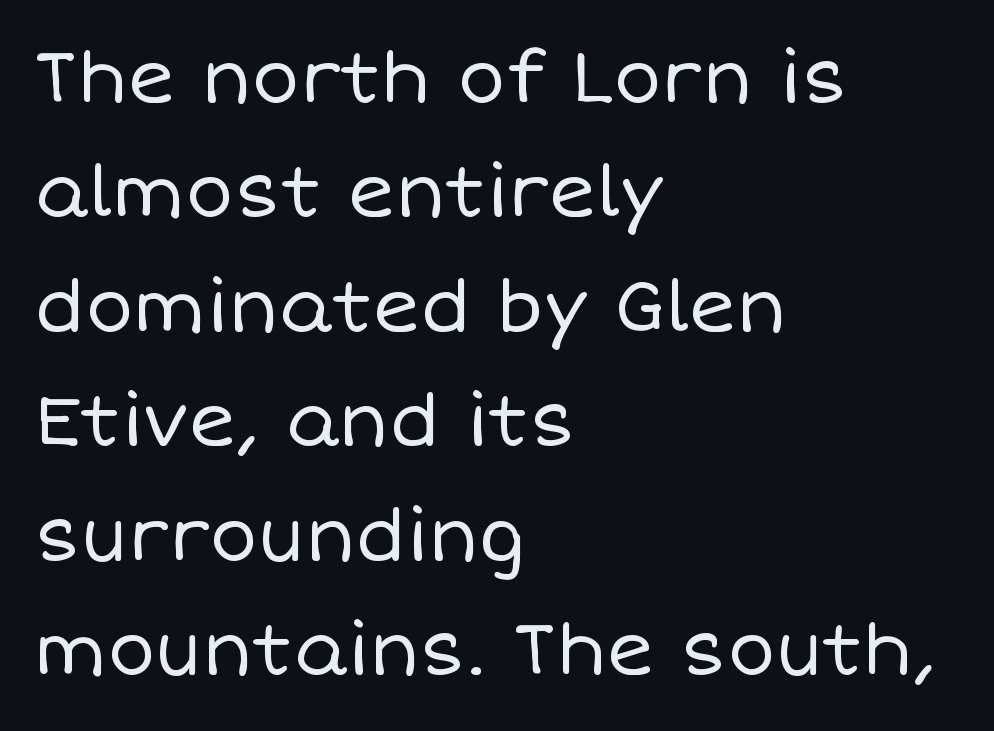
{"italic": "no", "bold": "no", "weight": "regular", "width": "normal", "stroke_contrast": "low", "x_height": "large", "monospaced": "no", "underline": "no", "align": "left", "line_spacing": "normal", "line_spacing_ratio": 1.59, "letter_spacing": "normal", "letter_spacing_em": 0.0, "glyph_px": 72}
